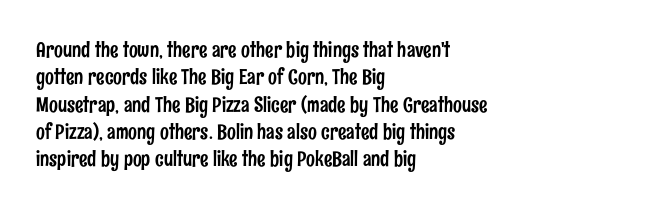
The image shows 21 px text type, upright; set left-aligned, normal line spacing (1.3x), normal letter spacing, not underlined.
